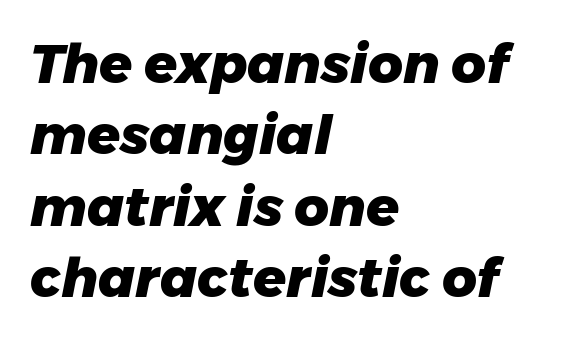
On the weight axis this lands at bold, roughly 700. Underline: absent. A student would call this left alignment; a typographer would say flush left, rag right. Normally led — the rows are evenly, conventionally spaced. It's the slanting kind of type. The rendering uses natural spacing where letterforms have individual widths.
